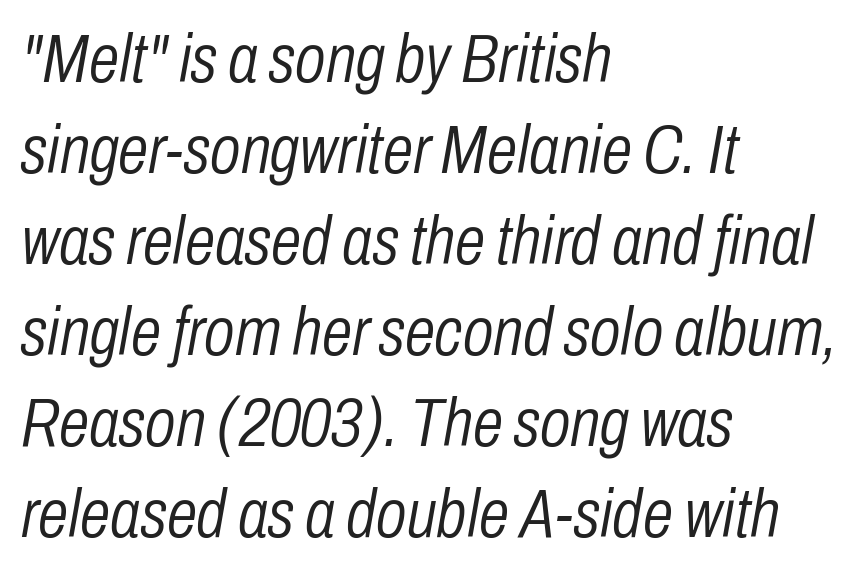
The typesetter chose a ragged-right arrangement here. Baseline-to-baseline distance is the conventional proportion of letter height. Rendered with sloped, italic letterforms. Glance below the letters and you will spot only blank space. There is no visible air inserted between adjacent glyphs. The face used here is proportionally spaced, like ordinary book or web type.
